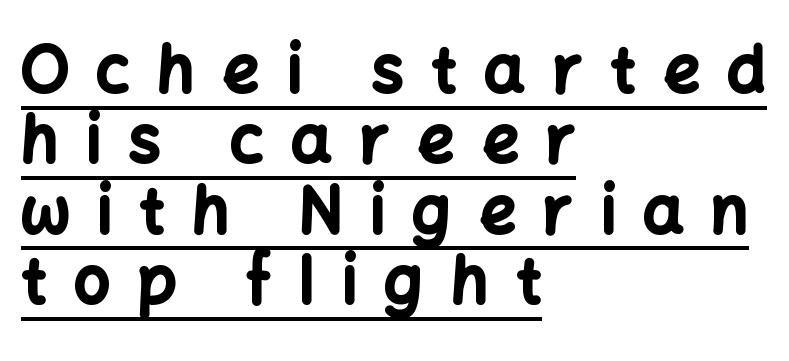
{"serif": "no", "italic": "no", "bold": "yes", "weight": "bold", "width": "normal", "stroke_contrast": "low", "x_height": "medium", "monospaced": "no", "underline": "yes", "align": "left", "line_spacing": "tight", "line_spacing_ratio": 1.1, "letter_spacing": "wide", "letter_spacing_em": 0.43, "glyph_px": 64}
